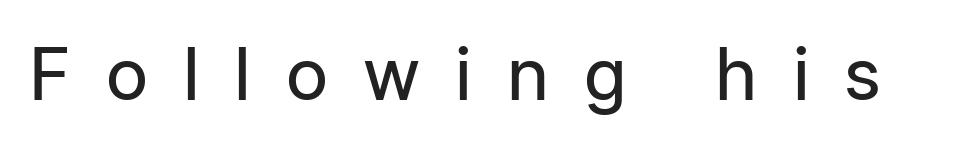
Is the stroke heavy? The answer is a plain regular-or-lighter. Beneath every word, the page is bare. The letters stand straight up with perfectly vertical stems. The type family on display is of the sans-serif kind. Display-style spreading of the glyphs; the letterfit is very open. Looks like regular typesetting: each glyph gets only the width it needs.
